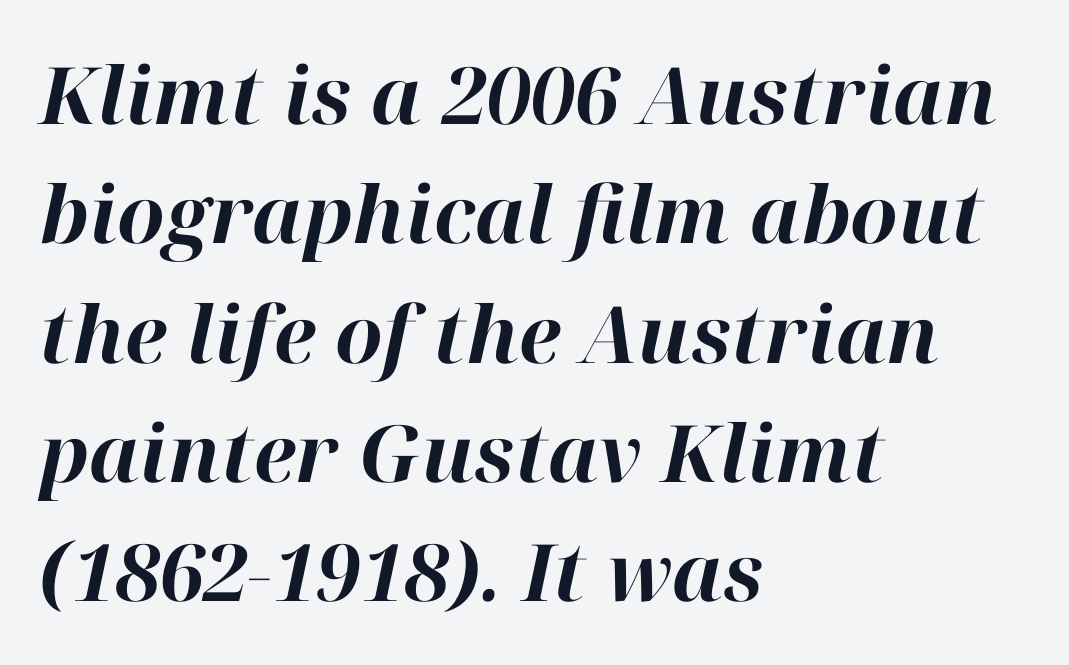
The rendering uses natural spacing where letterforms have individual widths. The whole block is typeset with a tilt. There is no visible air inserted between adjacent glyphs. Descenders are the only things crossing below the line.
